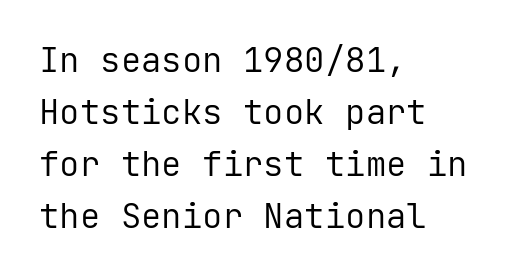
The specimen reads as upright at a glance. Normally led — the rows are evenly, conventionally spaced. The passage is arranged the way most books set body copy — flush left. Words float on clear page, feet unadorned. Spacing between characters is what you'd get straight out of the box.
